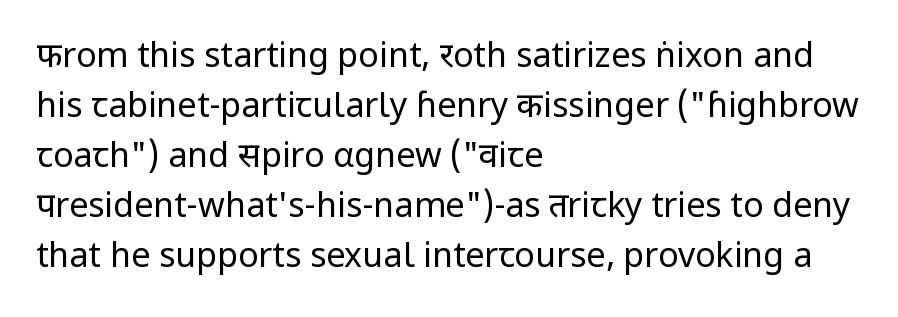
{"serif": "no", "italic": "no", "bold": "no", "weight": "regular", "width": "normal", "stroke_contrast": "low", "x_height": "medium", "monospaced": "no", "underline": "no", "align": "left", "line_spacing": "normal", "line_spacing_ratio": 1.47, "letter_spacing": "normal", "letter_spacing_em": 0.0, "glyph_px": 34}
